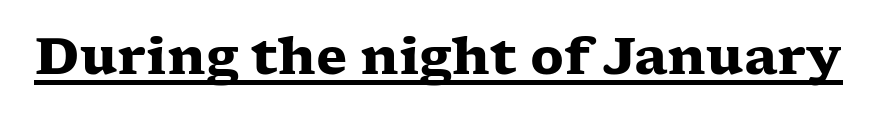
Q: Is the text bold? A: Yes.
Q: Is the text italic (slanted)? A: No, it is upright.
Q: Is the typeface a serif or a sans-serif typeface? A: Serif.
Q: Is the text underlined? A: Yes.
Q: Is the spacing between letters normal or unusually wide? A: Normal.
Q: Width (condensed, normal, or wide)? A: Wide.
Q: Stroke contrast? A: Low.
Q: x-height? A: Medium.
Q: Monospaced? A: No.
